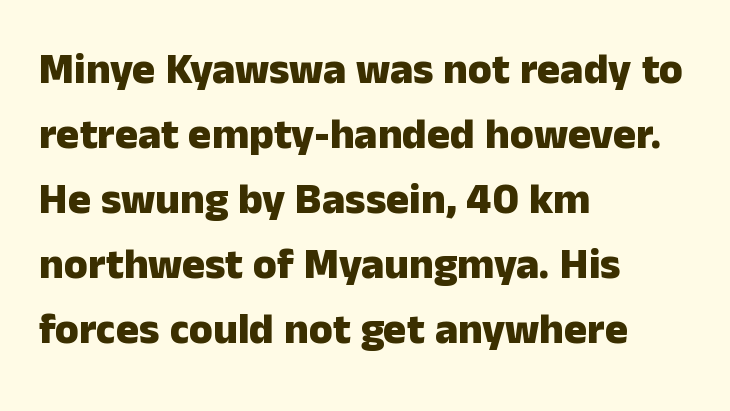
The image shows 43 px heavy sans-serif type, upright; set left-aligned, normal line spacing (1.51x), normal letter spacing, not underlined; low stroke contrast and a medium x-height.
